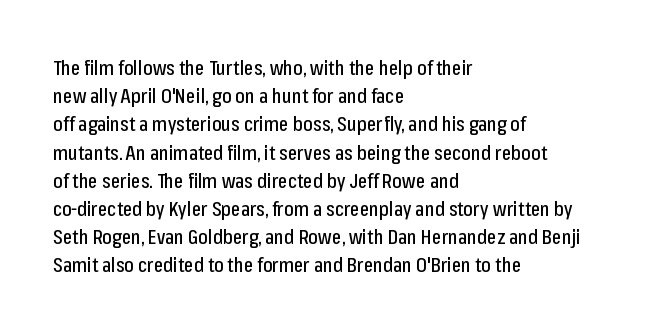
{"italic": "no", "underline": "no", "align": "left", "line_spacing": "normal", "line_spacing_ratio": 1.41, "letter_spacing": "normal", "letter_spacing_em": 0.0, "glyph_px": 20}
